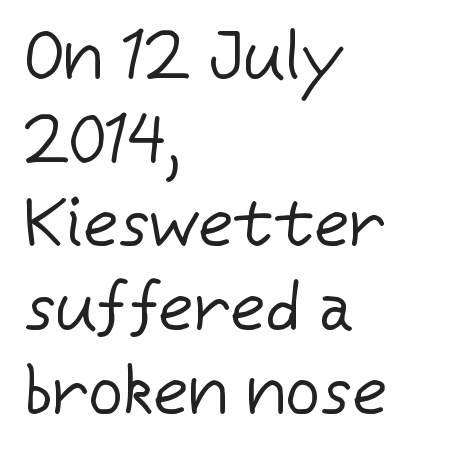
In terms of letterform style, serifs are entirely absent. Caption: face not bold, strokes unweighted. The face used here is rendered with its standard letterfit. The setting favours the left margin, as ordinary paragraphs usually do.
